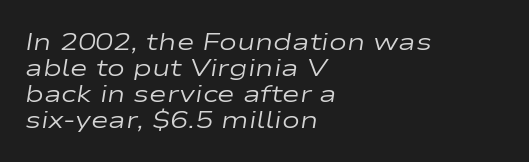
Q: Is the text bold? A: No.
Q: Is the text italic (slanted)? A: Yes, it leans right by about 9 degrees.
Q: Is the text underlined? A: No.
Q: How is the paragraph aligned? A: Left-aligned.
Q: Is the spacing between letters normal or unusually wide? A: Normal.
Q: Is the spacing between lines tight, normal or loose? A: Tight.
